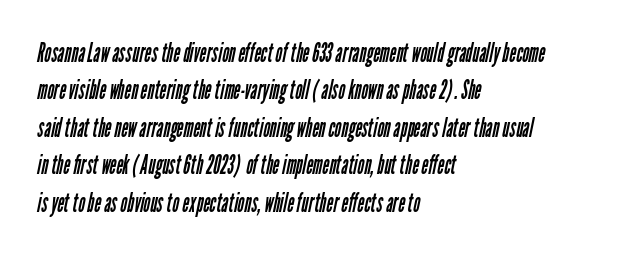
{"bold": "no", "underline": "no", "align": "left", "line_spacing": "normal", "line_spacing_ratio": 1.44, "letter_spacing": "normal", "letter_spacing_em": 0.0, "glyph_px": 26}
